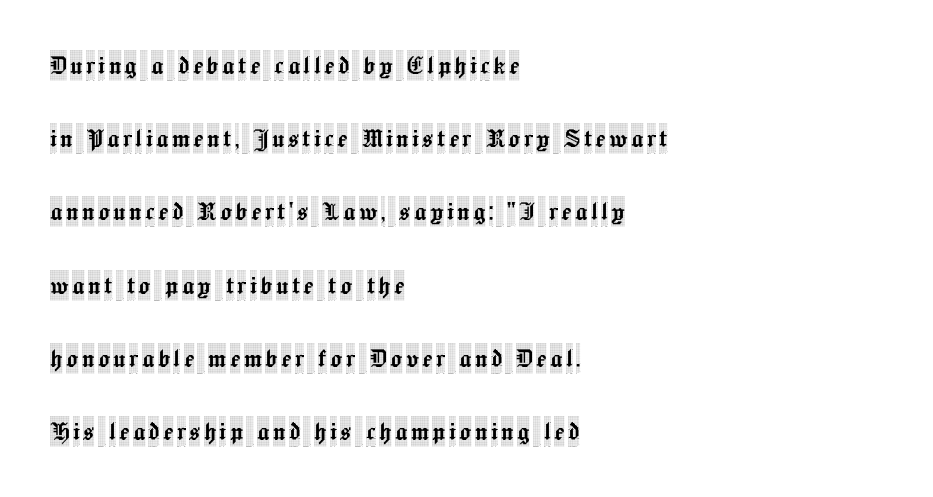
Q: Is the text italic (slanted)? A: No, it is upright.
Q: Is the typeface a serif or a sans-serif typeface? A: Serif.
Q: Is the text underlined? A: No.
Q: How is the paragraph aligned? A: Left-aligned.
Q: Is the spacing between lines tight, normal or loose? A: Loose.
Q: Width (condensed, normal, or wide)? A: Condensed.
Q: x-height? A: Large.
Q: Monospaced? A: No.
